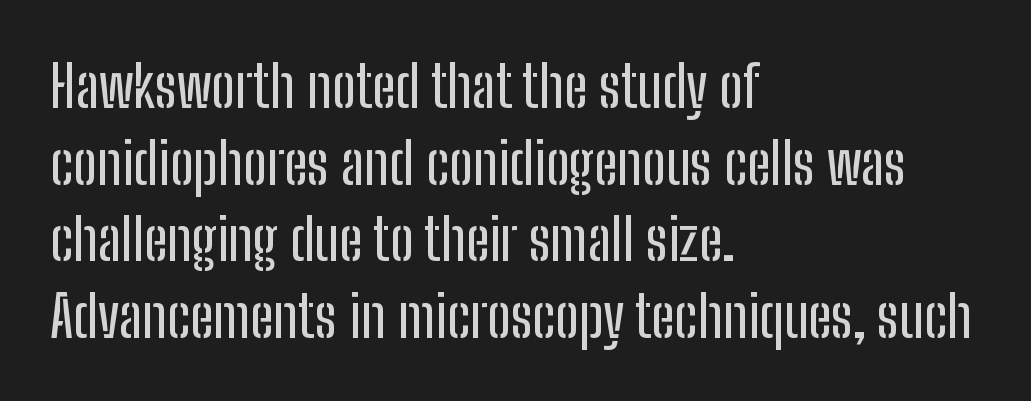
{"serif": "no", "italic": "no", "width": "condensed", "stroke_contrast": "low", "x_height": "medium", "monospaced": "no", "underline": "no", "align": "left", "line_spacing": "normal", "line_spacing_ratio": 1.32, "letter_spacing": "normal", "letter_spacing_em": 0.0, "glyph_px": 58}
